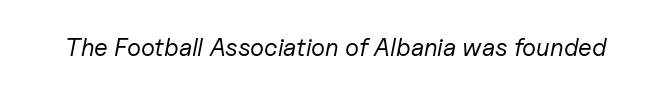
The image shows 25 px text type, italic (leaning right); set normal letter spacing, not underlined.
